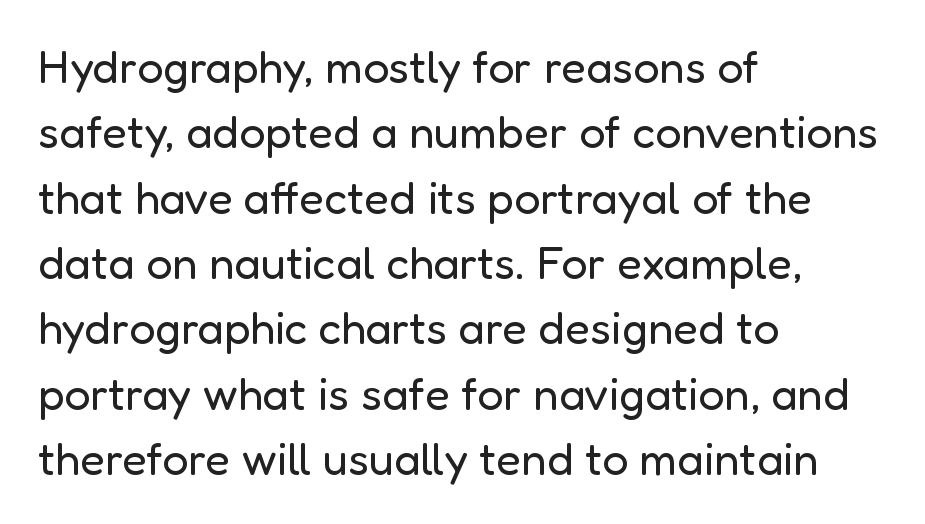
The rendering keeps characters at their native spacing. These lines sit exactly where default settings would place them. Note the varied advance widths — an 'i' is clearly narrower than an 'm'. A student would call this left alignment; a typographer would say flush left, rag right.
